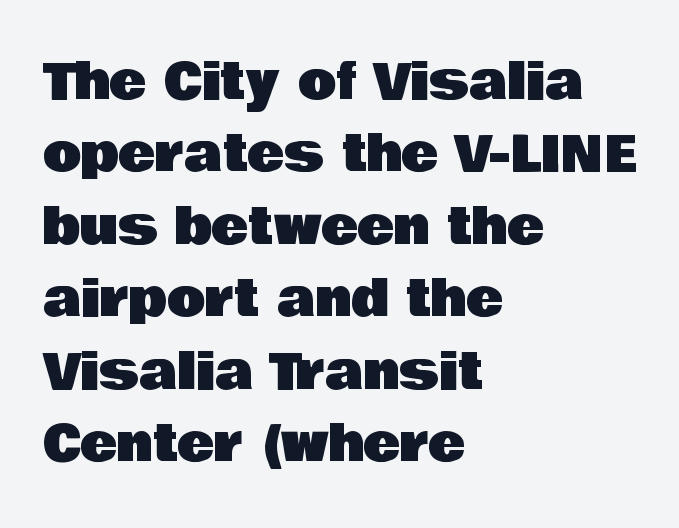
The image shows 50 px sans-serif type, upright; set left-aligned, normal line spacing (1.45x), normal letter spacing, not underlined; low stroke contrast and a large x-height.
